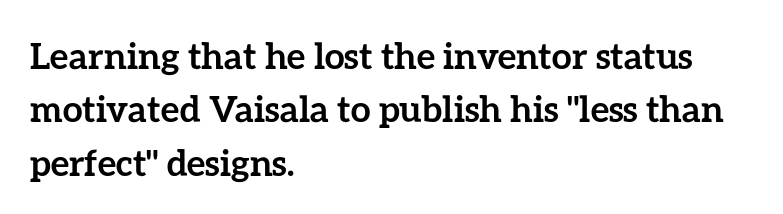
The image shows 36 px semibold type, upright; set left-aligned, normal line spacing (1.48x), normal letter spacing, not underlined; low stroke contrast and a medium x-height.
